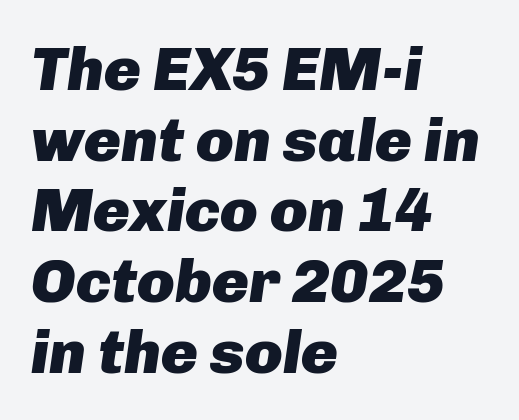
Notice how the stems are inclined rather than vertical — that's the hallmark of italics. The face used here has the dense, thick strokes of a bold. Each letter keeps its own natural width here, so spacing adapts to shape. The gaps between neighbouring characters are ordinary and unremarkable. A student would call this left alignment; a typographer would say flush left, rag right. Glance below the letters and you will spot only blank space.
